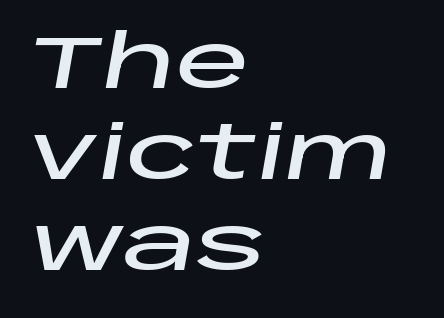
The image shows 74 px wide type, italic (leaning right); set left-aligned, line spacing 1.23x, normal letter spacing, not underlined; low stroke contrast and a large x-height.
